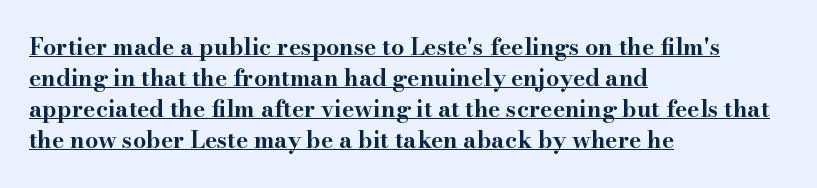
Bold? Absolutely — the strokes are thick and heavy. Underlined type. Line spacing here is normal. Posture: straight, roman, zero tilt. The letters sit at their default tracking, neither squeezed nor spread. One-word summary of the alignment: left.
